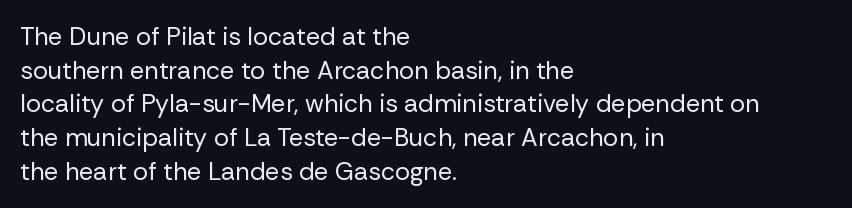
Honestly, there is no underline to notice here at all. When letters stand straight like this, we call the style roman or upright. The passage shown stacks its lines at a standard gap. Horizontal alignment here is leftward, the default for most running prose. Ink coverage per letter is moderate at most.
